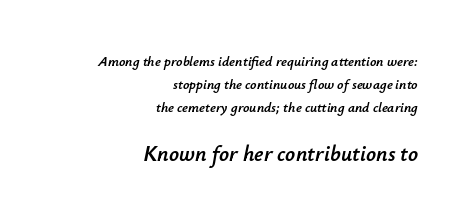
{"italic": "yes", "lean": "right", "slant_degrees": 12, "underline": "no", "align": "right", "line_spacing": "normal", "line_spacing_ratio": 1.64, "letter_spacing": "normal", "letter_spacing_em": 0.0, "larger_block": "second", "size_ratio": 1.57, "glyph_px": 22}
